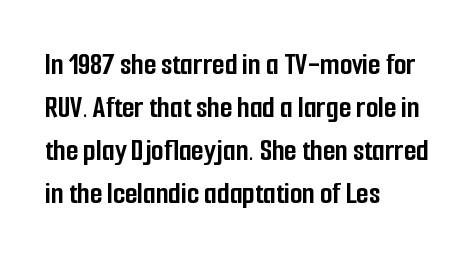
The image shows 32 px semibold, condensed sans-serif type, upright; set left-aligned, normal line spacing (1.34x), normal letter spacing, not underlined; low stroke contrast and a medium x-height.
